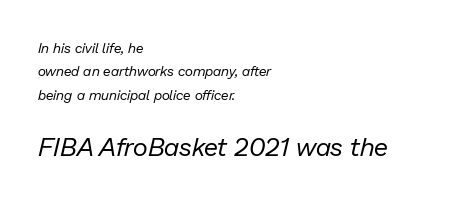
This block has exactly the height ordinary leading produces. The rendering anchors every line to the left-hand side. Stroke thickness stays within the range of a standard reading face or lighter. The area under the type is left untouched. Standard letterfit; no display-style spreading of the glyphs.
